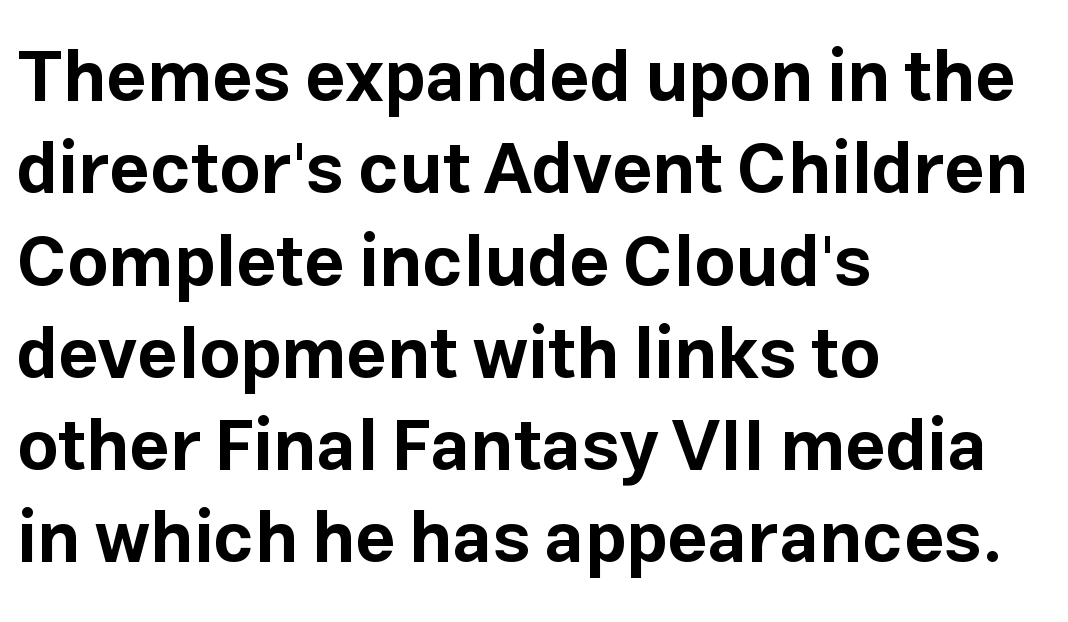
The strokes are fattened all the way to bold. Is this a fixed-width face? No — the glyphs have proportional, varying widths. Italic: no, the glyphs are upright roman. In CSS terms this would be text-align: left. These lines sit exactly where default settings would place them.
